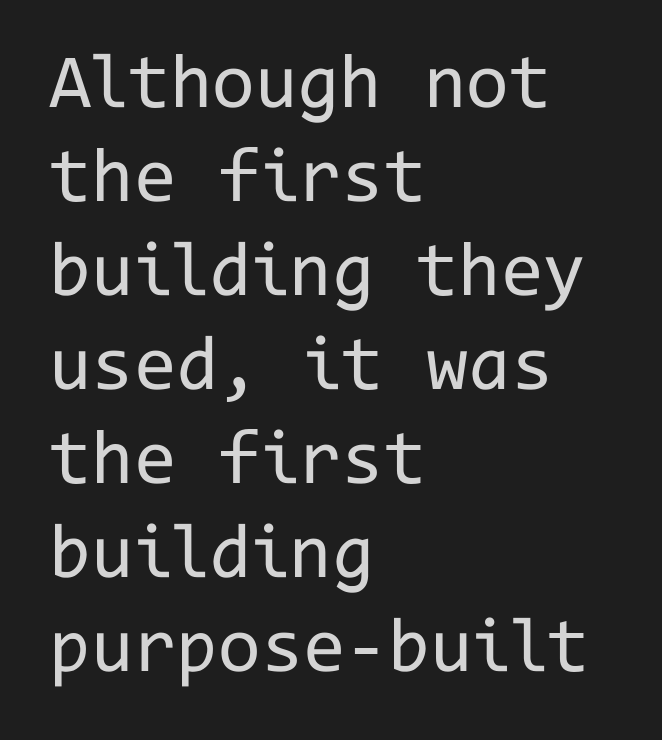
The image shows 77 px regular-weight sans-serif type, upright, monospaced; set left-aligned, line spacing 1.22x, normal letter spacing, not underlined; low stroke contrast and a medium x-height.
